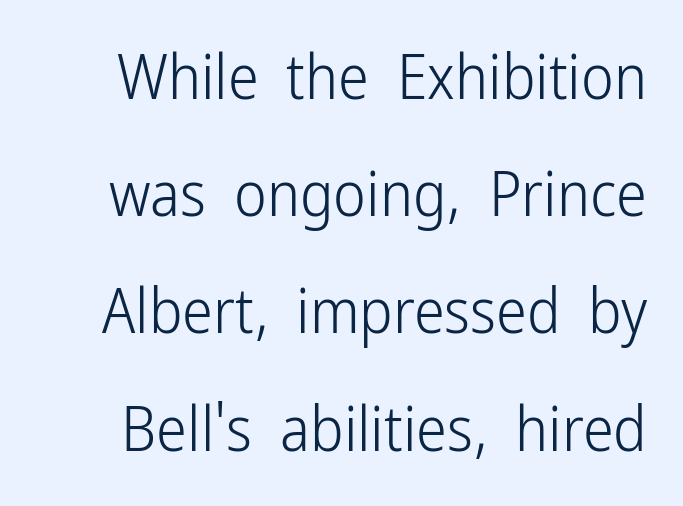
The image shows 62 px light, condensed sans-serif type, upright; set line spacing 1.89x, normal letter spacing, not underlined; low stroke contrast and a medium x-height.
